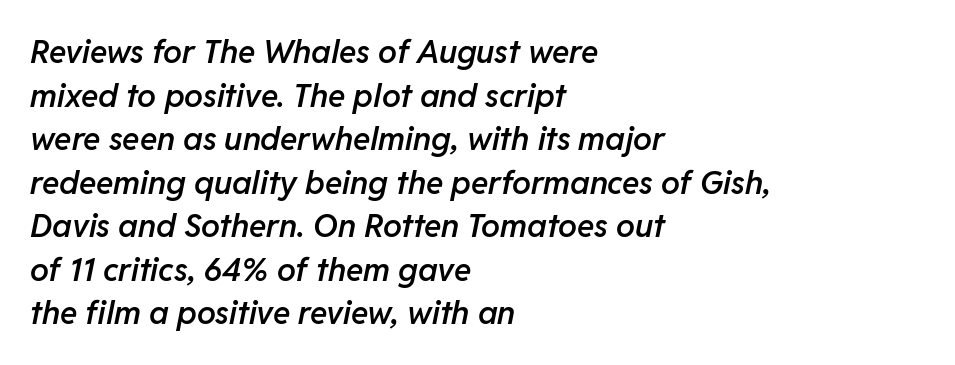
{"italic": "yes", "lean": "right", "slant_degrees": 11, "bold": "semi", "weight": "semibold", "width": "normal", "stroke_contrast": "low", "x_height": "medium", "monospaced": "no", "underline": "no", "align": "left", "line_spacing": "normal", "line_spacing_ratio": 1.36, "letter_spacing": "normal", "letter_spacing_em": 0.0, "glyph_px": 32}
